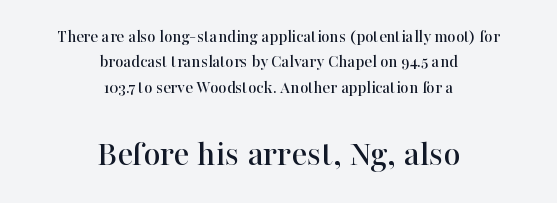
{"serif": "yes", "italic": "no", "width": "normal", "stroke_contrast": "high", "x_height": "medium", "monospaced": "no", "underline": "no", "align": "center", "line_spacing": "normal", "line_spacing_ratio": 1.41, "letter_spacing": "normal", "letter_spacing_em": 0.0, "larger_block": "second", "size_ratio": 2.06, "glyph_px": 37}
